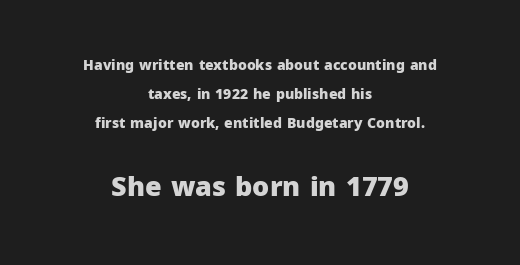
Is the lower block the larger one? Yes — the lower block carries the bigger type. The baseline area is clear. Vertical strokes here are truly vertical. This sample trades compactness for vertical openness between lines. Inter-character spacing is left at the font's built-in metrics.
